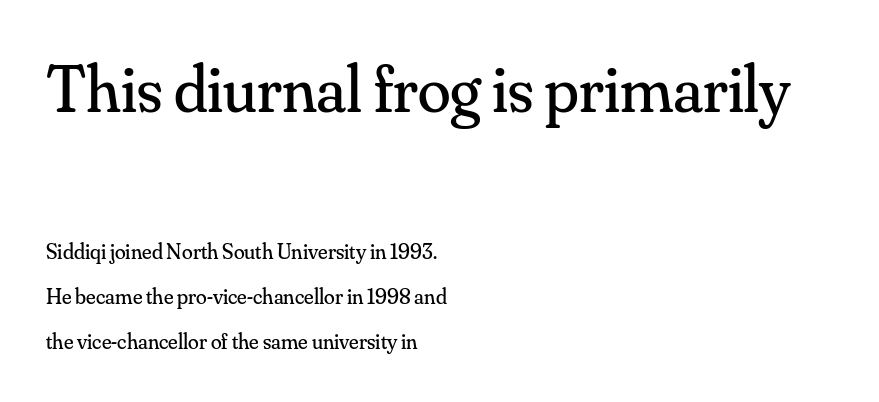
The image shows 67 px regular-weight serif type, upright; set left-aligned, loose line spacing (2.05x), normal letter spacing, not underlined; the first (top) block is 3.05x larger; medium stroke contrast and a small x-height.
